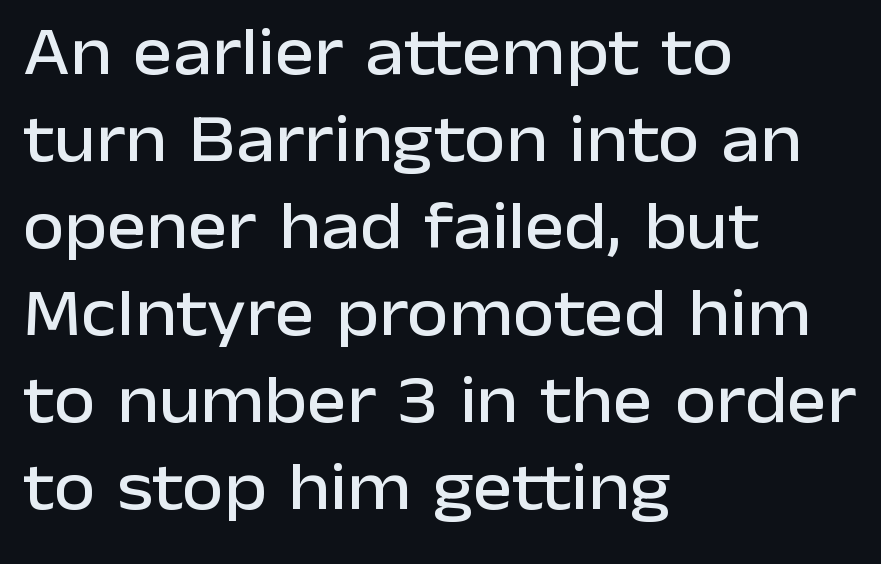
Q: Is the text italic (slanted)? A: No, it is upright.
Q: Is the typeface a serif or a sans-serif typeface? A: Sans-serif.
Q: Is the text underlined? A: No.
Q: How is the paragraph aligned? A: Left-aligned.
Q: Is the spacing between letters normal or unusually wide? A: Normal.
Q: Is the spacing between lines tight, normal or loose? A: Normal.
Q: Width (condensed, normal, or wide)? A: Normal.
Q: Stroke contrast? A: Low.
Q: x-height? A: Medium.
Q: Monospaced? A: No.
